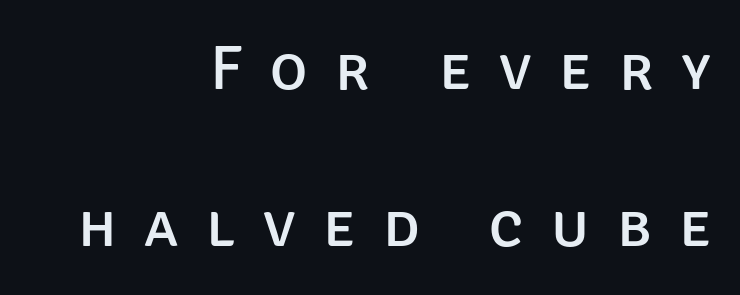
{"serif": "no", "italic": "no", "width": "normal", "stroke_contrast": "low", "x_height": "large", "monospaced": "no", "underline": "no", "align": "right", "line_spacing": "loose", "line_spacing_ratio": 2.5, "letter_spacing": "wide", "letter_spacing_em": 0.44, "glyph_px": 63}
